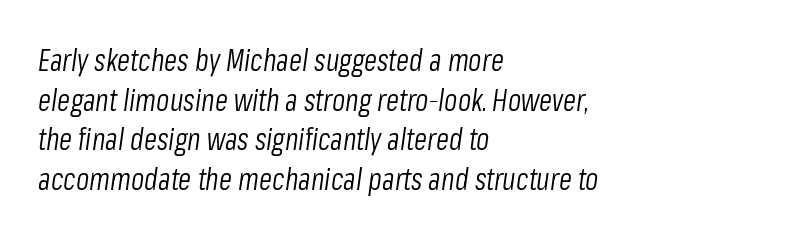
The glyphs are unaccompanied by any horizontal stroke below them. Baseline-to-baseline distance is the conventional proportion of letter height. Leftover space on each line is placed entirely after the last word. Every character sits at an angle, as italics do. Is the letter spacing exaggerated? No — it looks like the ordinary default.
